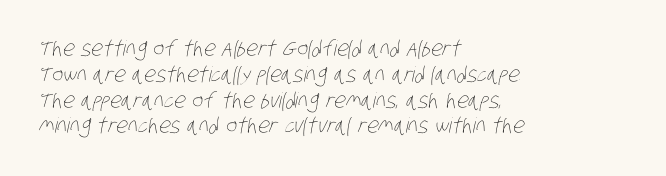
{"bold": "no", "underline": "no", "align": "left", "line_spacing_ratio": 1.23, "letter_spacing": "normal", "letter_spacing_em": 0.0, "glyph_px": 21}
